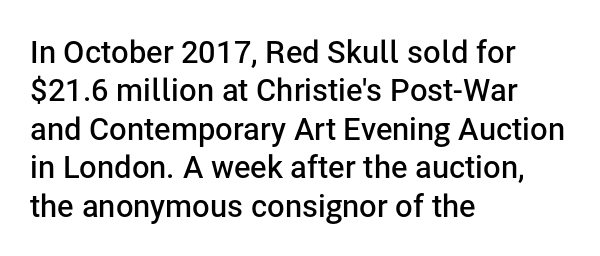
The lines in this sample share a left origin and differ only in where they stop. You could not count columns in this text — the font is proportionally spaced. The text was rendered using a sans face with plain stroke endings. Vertical strokes here are truly vertical.
